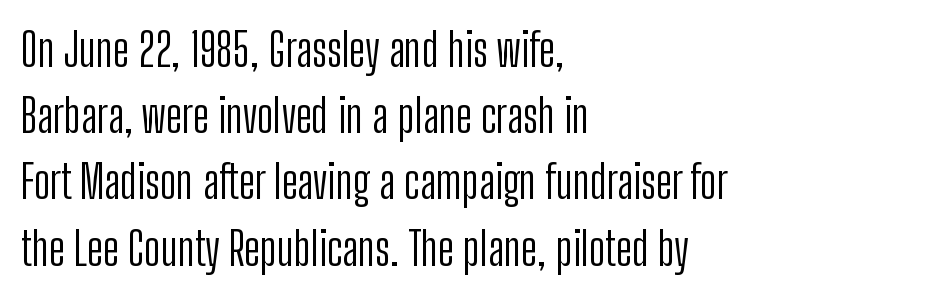
{"serif": "no", "italic": "no", "bold": "no", "weight": "light", "width": "condensed", "stroke_contrast": "low", "x_height": "medium", "monospaced": "no", "underline": "no", "align": "left", "line_spacing": "normal", "line_spacing_ratio": 1.44, "letter_spacing": "normal", "letter_spacing_em": 0.0, "glyph_px": 46}
